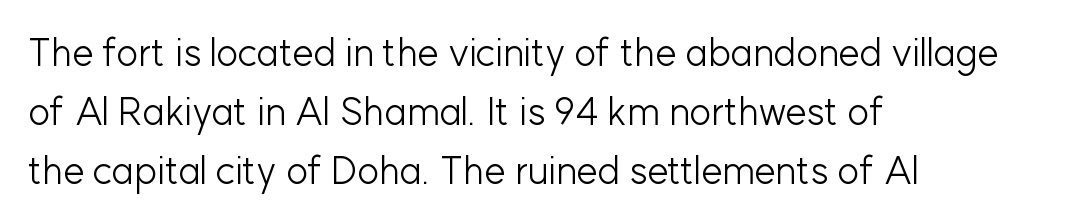
Q: Is the text bold? A: No.
Q: Is the text italic (slanted)? A: No, it is upright.
Q: Is the typeface a serif or a sans-serif typeface? A: Sans-serif.
Q: Is the text underlined? A: No.
Q: How is the paragraph aligned? A: Left-aligned.
Q: Is the spacing between letters normal or unusually wide? A: Normal.
Q: Is the spacing between lines tight, normal or loose? A: Normal.
Q: Width (condensed, normal, or wide)? A: Normal.
Q: Stroke contrast? A: Low.
Q: x-height? A: Medium.
Q: Monospaced? A: No.
